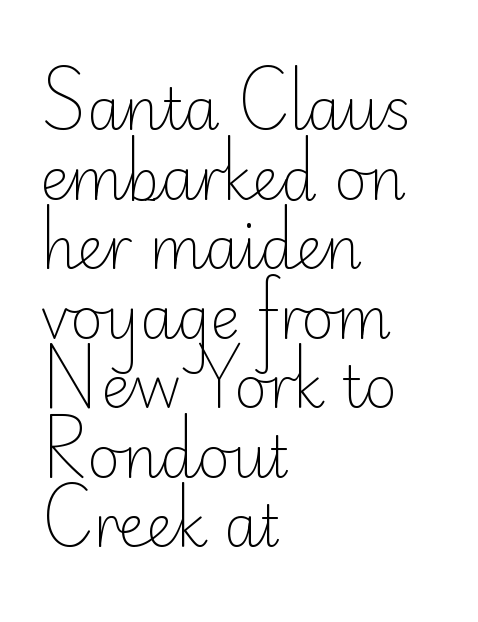
The image shows 57 px light sans-serif type, upright; set left-aligned, line spacing 1.22x, normal letter spacing, not underlined; low stroke contrast and a small x-height.
